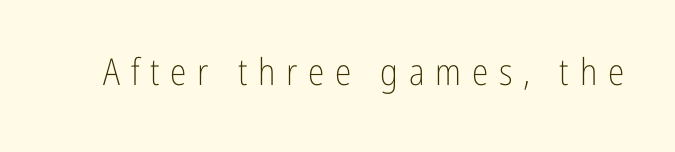
{"serif": "no", "italic": "no", "bold": "no", "weight": "light", "width": "condensed", "stroke_contrast": "low", "x_height": "medium", "monospaced": "no", "underline": "no", "letter_spacing": "wide", "letter_spacing_em": 0.29, "glyph_px": 37}
